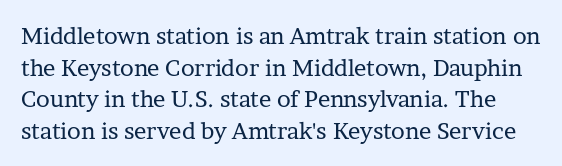
{"italic": "no", "bold": "no", "underline": "no", "line_spacing": "normal", "line_spacing_ratio": 1.37, "letter_spacing": "normal", "letter_spacing_em": 0.0, "glyph_px": 23}
